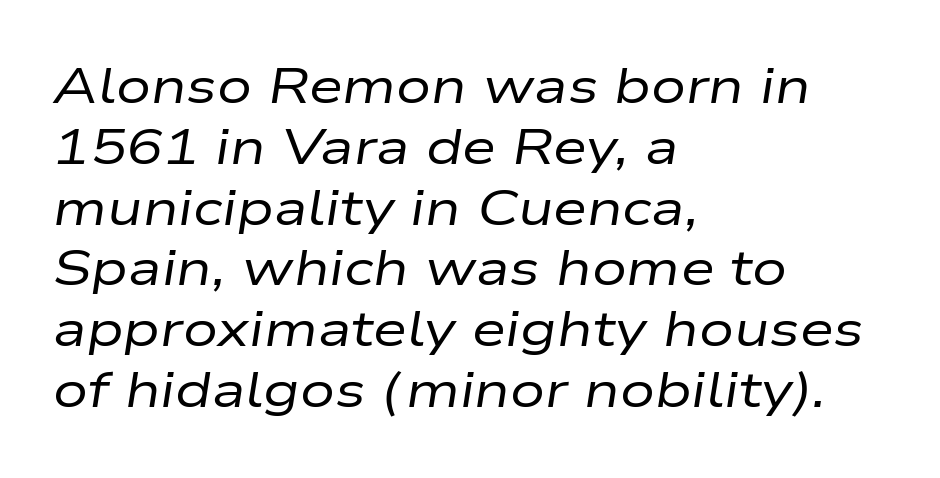
The image shows 49 px regular-weight, wide type, italic (leaning right); set left-aligned, line spacing 1.24x, normal letter spacing, not underlined; low stroke contrast and a medium x-height.
